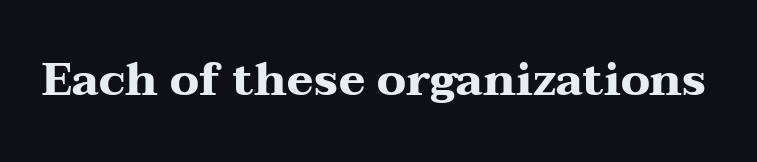
The image shows 45 px heavy, wide serif type, upright; set normal letter spacing, not underlined; medium stroke contrast and a medium x-height.
